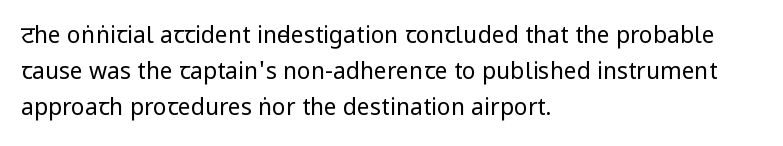
{"italic": "no", "bold": "no", "underline": "no", "align": "left", "line_spacing": "normal", "line_spacing_ratio": 1.56, "letter_spacing": "normal", "letter_spacing_em": 0.0, "glyph_px": 23}
